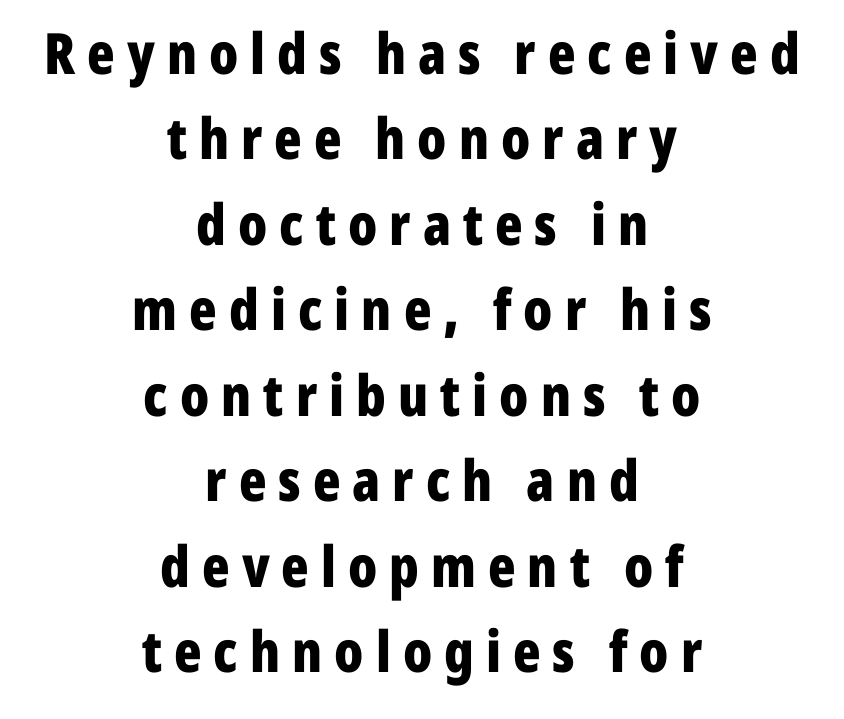
Q: Is the text bold? A: Yes.
Q: Is the text italic (slanted)? A: No, it is upright.
Q: Is the typeface a serif or a sans-serif typeface? A: Sans-serif.
Q: Is the text underlined? A: No.
Q: How is the paragraph aligned? A: Centered.
Q: Is the spacing between letters normal or unusually wide? A: Unusually wide.
Q: Is the spacing between lines tight, normal or loose? A: Normal.
Q: Width (condensed, normal, or wide)? A: Condensed.
Q: Stroke contrast? A: Low.
Q: x-height? A: Medium.
Q: Monospaced? A: No.
